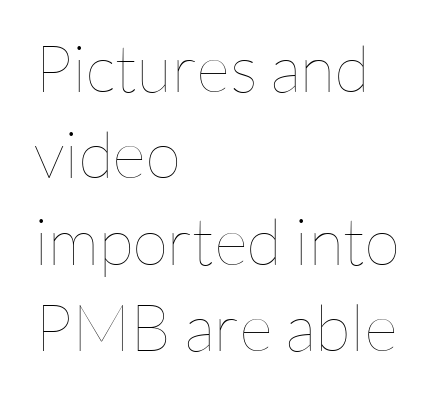
Character widths vary here, with narrow letters taking less room than wide ones. Caption: standard tracking, unaltered. Horizontal alignment here is leftward, the default for most running prose. The space directly below the letters is spotless. Quick note: interline space is typical. The weight tops out at a normal text grade.
